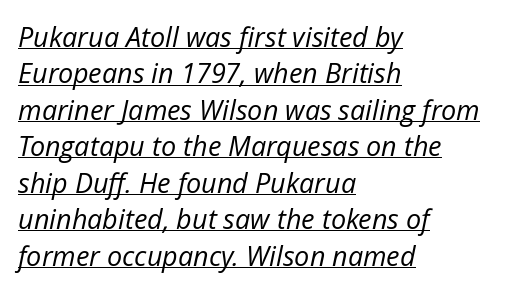
The image shows 27 px text type, italic (leaning right); set left-aligned, normal line spacing (1.35x), normal letter spacing, underlined.
